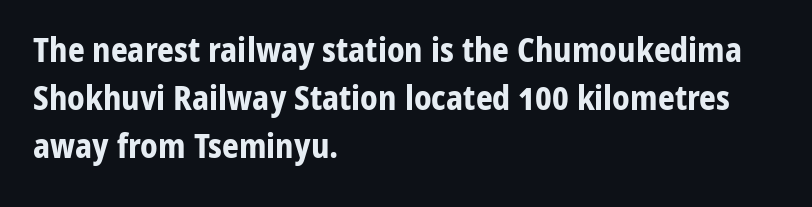
The image shows 33 px bold sans-serif type, upright; set left-aligned, normal line spacing (1.45x), normal letter spacing, not underlined; low stroke contrast and a medium x-height.
